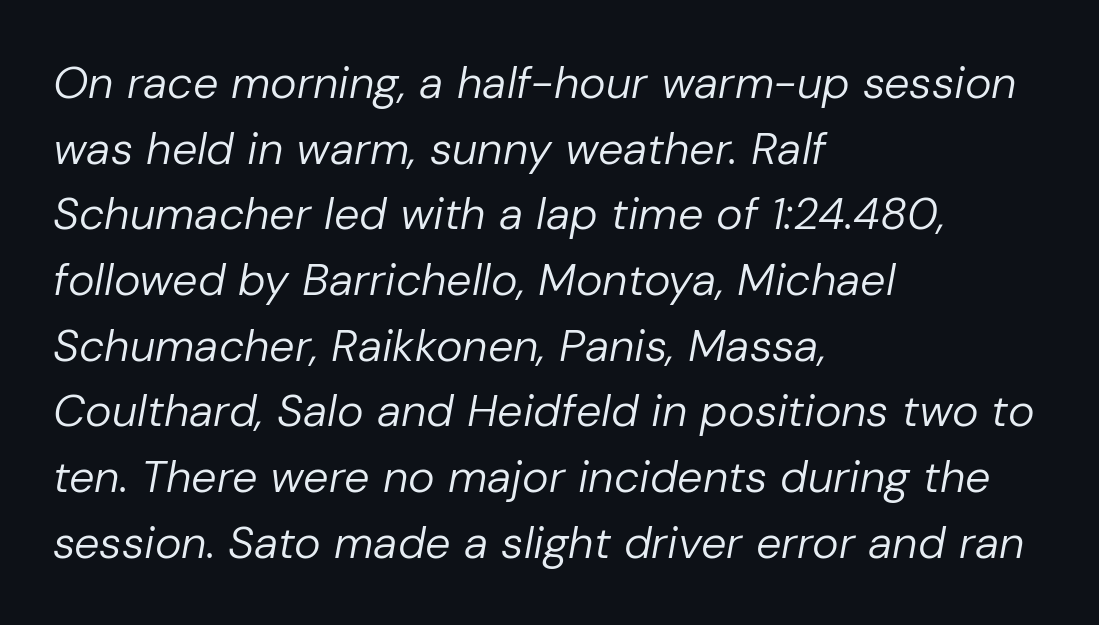
Letters have the restrained weight of plain body copy at most. The horizontal fit of the characters is conventional and even. Tall strokes in this sample are angled rather than plumb. The text block is weighted toward the left margin, trailing off unevenly rightward.
